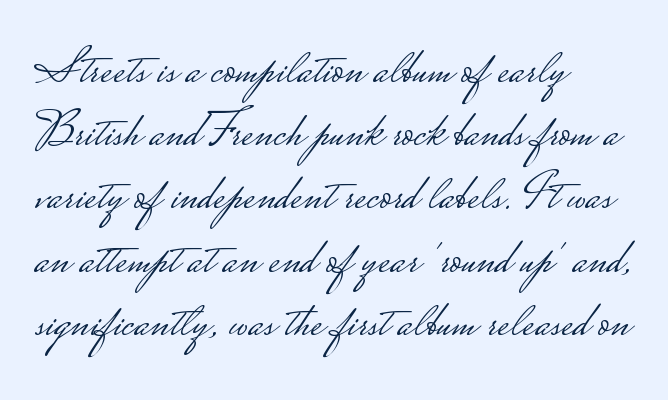
{"serif": "no", "bold": "no", "weight": "light", "width": "wide", "stroke_contrast": "low", "monospaced": "no", "underline": "no", "align": "left", "line_spacing_ratio": 1.24, "letter_spacing": "normal", "letter_spacing_em": 0.0, "glyph_px": 51}
